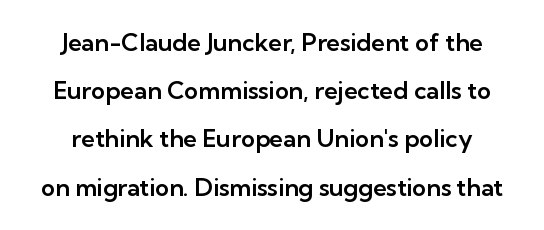
The image shows 24 px text type, upright; set loose line spacing (2.01x), normal letter spacing, not underlined.
